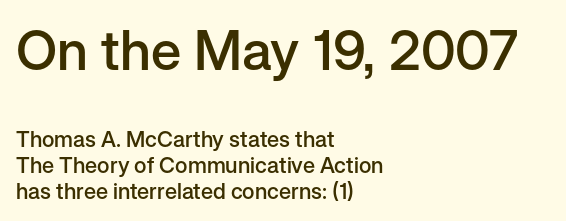
Q: Is the text bold? A: Semi-bold.
Q: Is the text italic (slanted)? A: No, it is upright.
Q: Is the typeface a serif or a sans-serif typeface? A: Sans-serif.
Q: Is the text underlined? A: No.
Q: How is the paragraph aligned? A: Left-aligned.
Q: Is the spacing between letters normal or unusually wide? A: Normal.
Q: Which block of text is set in a larger size, the first (top) or the second (bottom)? A: The first (top) one.
Q: Width (condensed, normal, or wide)? A: Normal.
Q: Stroke contrast? A: Low.
Q: x-height? A: Medium.
Q: Monospaced? A: No.
